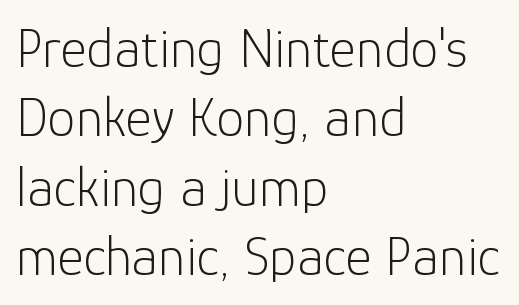
{"serif": "no", "italic": "no", "bold": "no", "weight": "light", "width": "normal", "stroke_contrast": "low", "x_height": "medium", "monospaced": "no", "underline": "no", "align": "left", "line_spacing_ratio": 1.24, "letter_spacing": "normal", "letter_spacing_em": 0.0, "glyph_px": 56}
